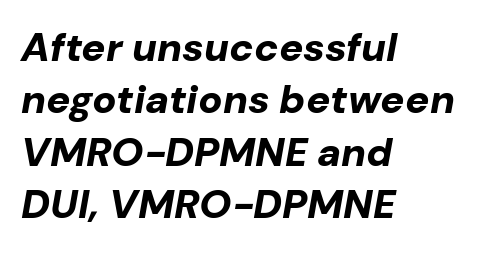
The image shows 40 px bold type, italic (leaning right); set left-aligned, normal line spacing (1.31x), normal letter spacing, not underlined; low stroke contrast and a medium x-height.
